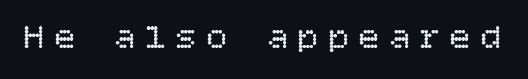
The image shows 35 px regular-weight type, upright; set unusually wide letter spacing (+0.27 em), not underlined; low stroke contrast and a large x-height.
